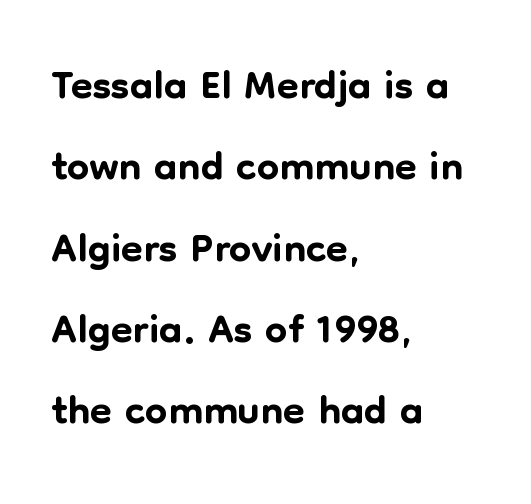
Q: Is the text italic (slanted)? A: No, it is upright.
Q: Is the typeface a serif or a sans-serif typeface? A: Sans-serif.
Q: Is the text underlined? A: No.
Q: How is the paragraph aligned? A: Left-aligned.
Q: Is the spacing between letters normal or unusually wide? A: Normal.
Q: Is the spacing between lines tight, normal or loose? A: Normal.
Q: Width (condensed, normal, or wide)? A: Normal.
Q: Stroke contrast? A: Low.
Q: x-height? A: Medium.
Q: Monospaced? A: No.
